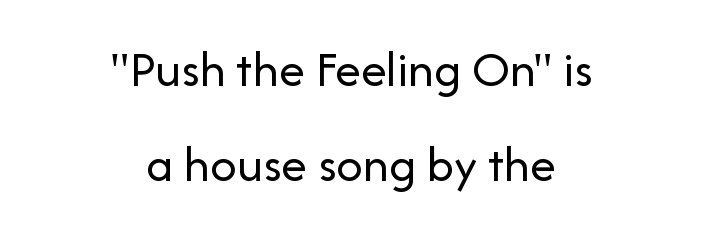
The image shows 52 px regular-weight sans-serif type, upright; set centered, line spacing 1.82x, normal letter spacing, not underlined; low stroke contrast and a medium x-height.
